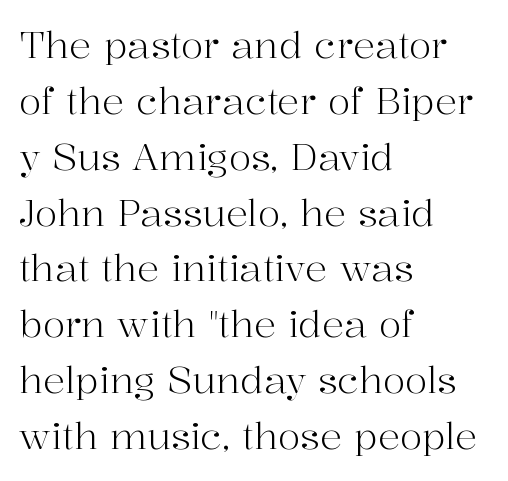
Students, observe: this is what conventionally led text looks like. These lines stack with their left ends in a neat column. The face used here is proportionally spaced, like ordinary book or web type. Old-style or modern, the face here clearly has serifs. Every stem runs plumb, perpendicular to the baseline.
